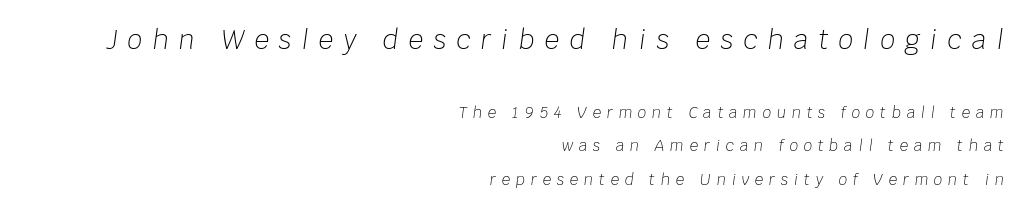
The rendering anchors every line to the right-hand side. The letters look calm and open, with moderate or lighter stems. Every character sits at an angle, as italics do. The upper block of text is set noticeably larger than the block beneath it.
